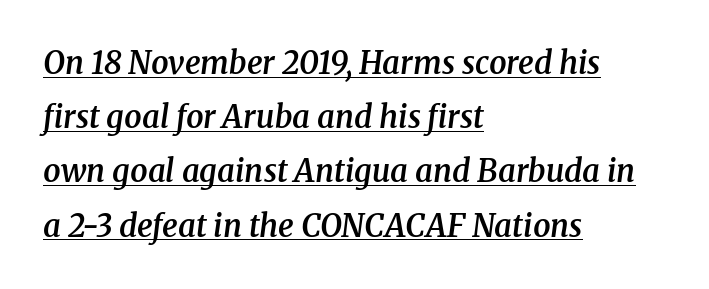
The image shows 31 px semibold serif type, italic (leaning right); set left-aligned, line spacing 1.75x, normal letter spacing, underlined; medium stroke contrast and a medium x-height.
